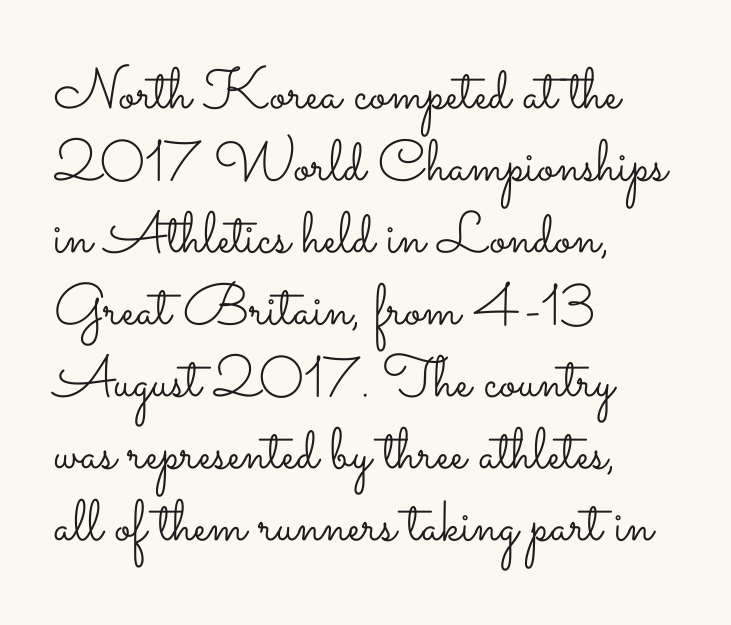
Q: Is the text bold? A: No.
Q: Is the text italic (slanted)? A: Yes.
Q: Is the text underlined? A: No.
Q: How is the paragraph aligned? A: Left-aligned.
Q: Is the spacing between letters normal or unusually wide? A: Normal.
Q: Width (condensed, normal, or wide)? A: Wide.
Q: Stroke contrast? A: Low.
Q: x-height? A: Small.
Q: Monospaced? A: No.
